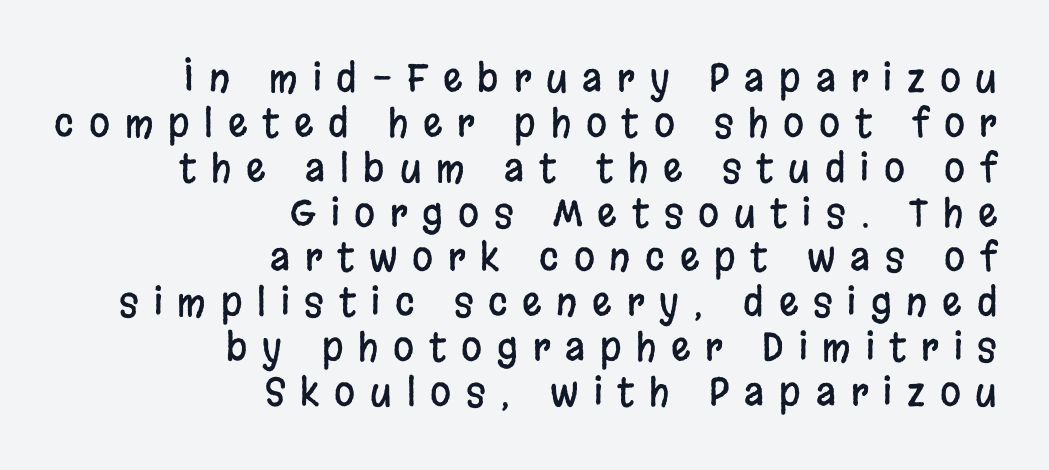
The image shows 38 px condensed sans-serif type, upright; set right-aligned, line spacing 1.18x, unusually wide letter spacing (+0.39 em), not underlined; low stroke contrast and a large x-height.
